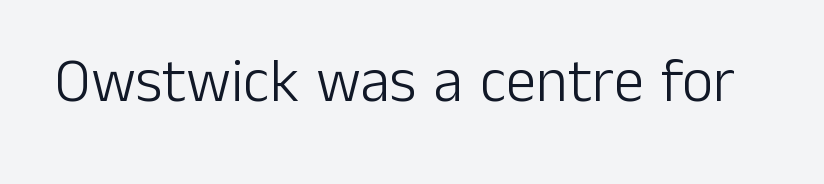
The image shows 61 px light sans-serif type, upright; set normal letter spacing, not underlined; low stroke contrast and a medium x-height.
